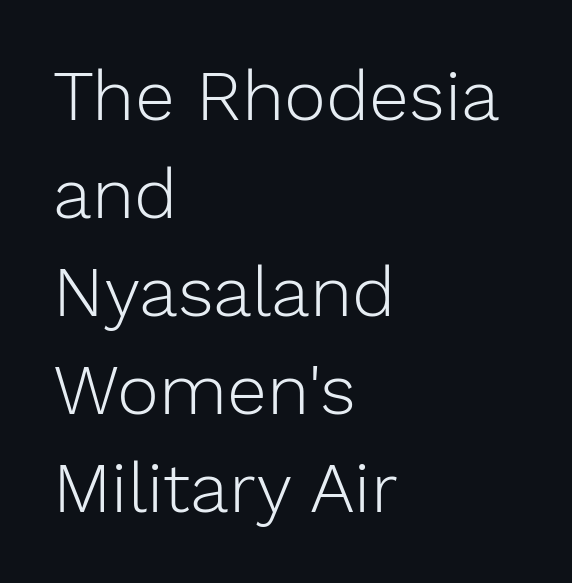
{"serif": "no", "italic": "no", "bold": "no", "weight": "light", "width": "normal", "stroke_contrast": "low", "x_height": "medium", "monospaced": "no", "underline": "no", "align": "left", "line_spacing": "normal", "line_spacing_ratio": 1.38, "letter_spacing": "normal", "letter_spacing_em": 0.0, "glyph_px": 71}
